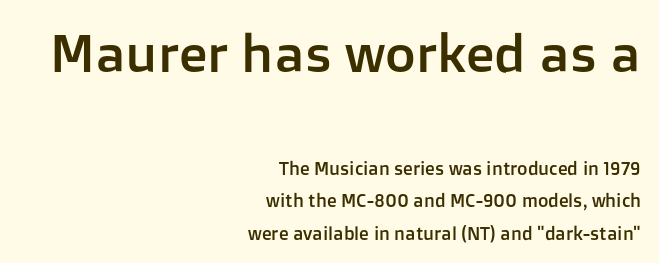
Q: Is the text italic (slanted)? A: No, it is upright.
Q: Is the typeface a serif or a sans-serif typeface? A: Sans-serif.
Q: Is the text underlined? A: No.
Q: How is the paragraph aligned? A: Right-aligned.
Q: Is the spacing between letters normal or unusually wide? A: Normal.
Q: Which block of text is set in a larger size, the first (top) or the second (bottom)? A: The first (top) one.
Q: Width (condensed, normal, or wide)? A: Normal.
Q: Stroke contrast? A: Low.
Q: x-height? A: Medium.
Q: Monospaced? A: No.
